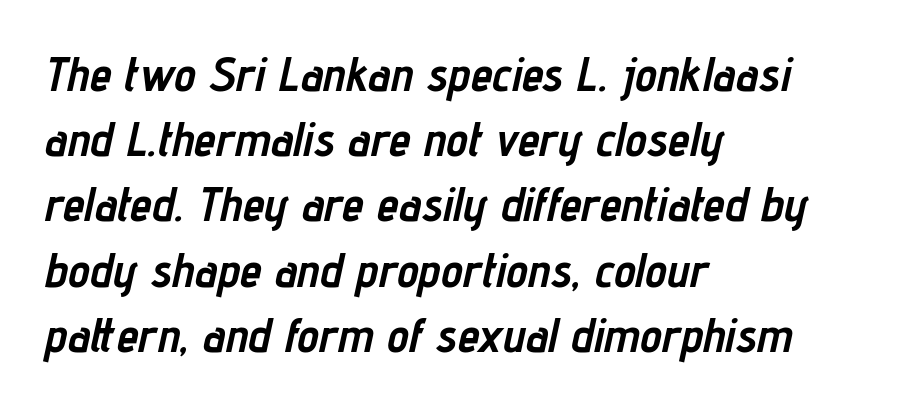
The image shows 49 px semibold, condensed type, italic (leaning right); set left-aligned, normal line spacing (1.33x), normal letter spacing, not underlined; low stroke contrast and a medium x-height.
